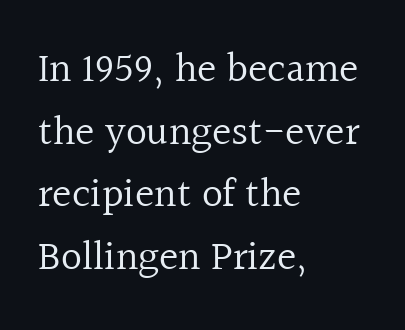
Small tapered or slab feet sit at the stroke ends, so this counts as serif. The lines in this sample share a left origin and differ only in where they stop. Between one letter and the next there's only the usual sliver of space. Stem width sits at or under what a default text font uses. Unmarked baselines from the first word to the last.
